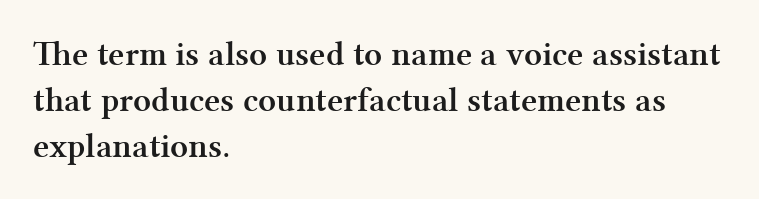
Descenders hang freely into open space. Varying glyph widths throughout — classic text-font behaviour. Summary of weight: heavy, a full bold. Yep, those are serifs on the letters. The typography opts for an upright posture over an oblique one. The rendering keeps characters at their native spacing.
